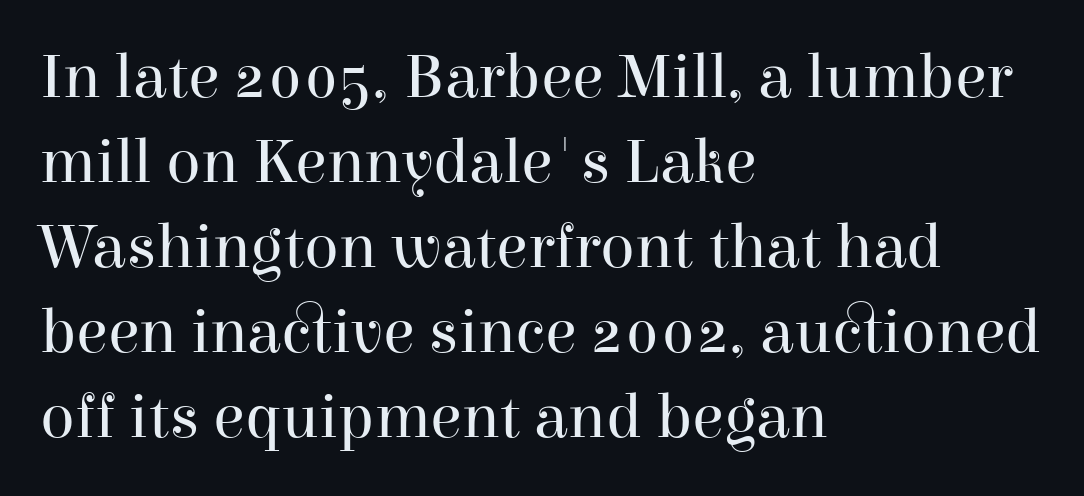
{"serif": "yes", "italic": "no", "bold": "no", "weight": "regular", "width": "normal", "stroke_contrast": "high", "x_height": "medium", "monospaced": "no", "underline": "no", "align": "left", "line_spacing": "normal", "line_spacing_ratio": 1.33, "letter_spacing": "normal", "letter_spacing_em": 0.0, "glyph_px": 64}
